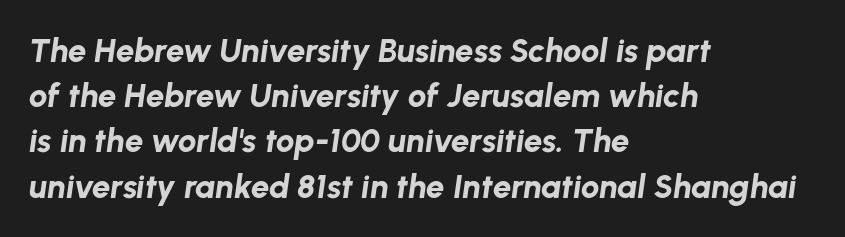
The image shows 33 px bold type, italic (leaning right); set left-aligned, normal line spacing (1.37x), normal letter spacing, not underlined; low stroke contrast and a medium x-height.
